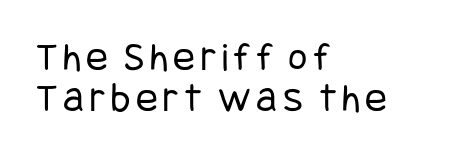
{"serif": "no", "italic": "no", "bold": "no", "weight": "regular", "width": "condensed", "stroke_contrast": "low", "x_height": "large", "underline": "no", "align": "left", "line_spacing": "tight", "line_spacing_ratio": 0.99, "glyph_px": 41}
